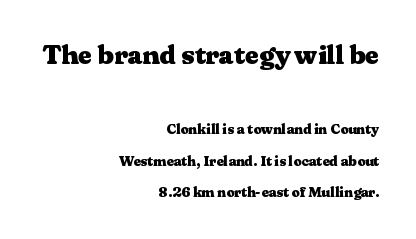
The image shows 27 px bold type, upright; set right-aligned, loose line spacing (2.27x), normal letter spacing, not underlined; the first (top) block is 1.93x larger.
